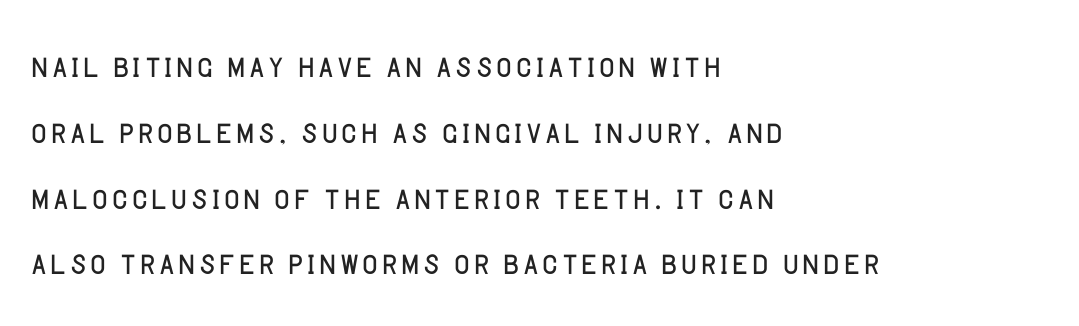
Every row of glyphs begins at an identical x-position on the left. The typeface has the unassuming heft of standard copy or less. The typography opts for an upright posture over an oblique one. Proportional: the letters do not fall into vertical columns.
